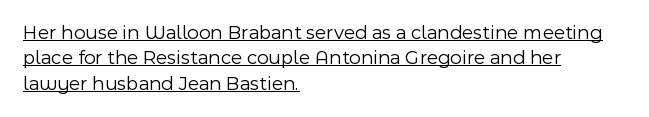
The letterforms sit at book weight or below. The lettering stays uniformly vertical, giving the passage a roman look. Compared with a centered layout, this one pins lines to the left instead. What stands out about the letter spacing? Nothing — it is the standard amount. Somebody hit Ctrl+U on this one — the words are underlined. Notice how descenders clear the ascenders below comfortably — that's standard leading.
